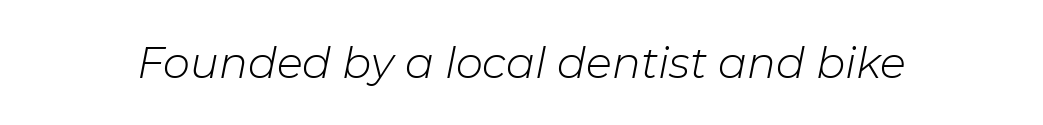
{"italic": "yes", "lean": "right", "slant_degrees": 11, "bold": "no", "weight": "light", "width": "normal", "stroke_contrast": "low", "x_height": "medium", "monospaced": "no", "underline": "no", "letter_spacing": "normal", "letter_spacing_em": 0.0, "glyph_px": 43}
